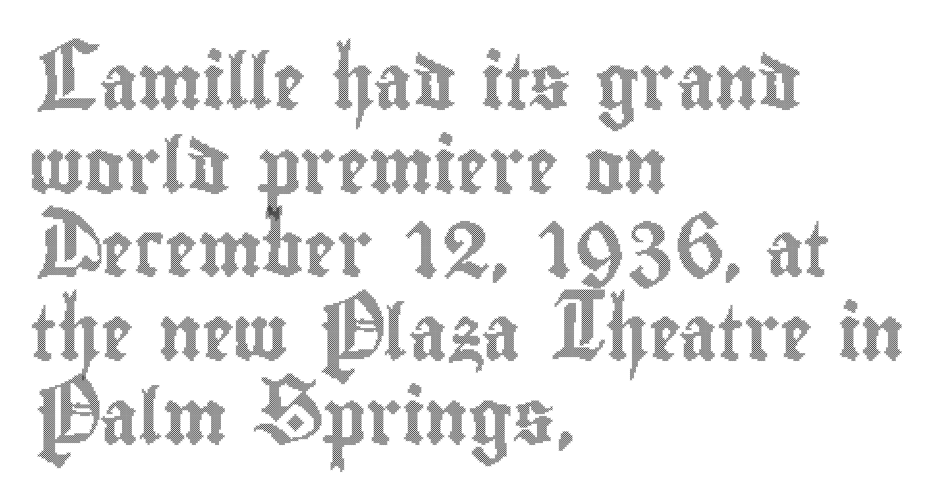
The letters advance in unequal steps, a hallmark of proportional type. Descenders hang freely into open space. Ascenders rise straight up at ninety degrees. Line spacing here is normal. Visually the block forms a straight wall on the left and a jagged coastline on the right. Characters follow at the spacing the type designer built in.
